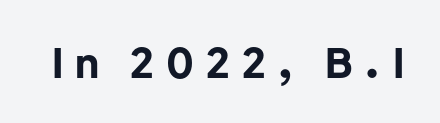
The image shows 40 px bold sans-serif type, upright; set unusually wide letter spacing (+0.3 em), not underlined; low stroke contrast and a medium x-height.
